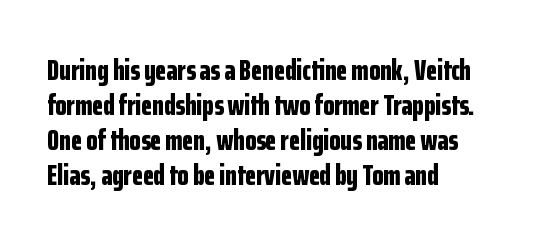
{"serif": "no", "italic": "no", "bold": "yes", "weight": "bold", "width": "condensed", "stroke_contrast": "low", "x_height": "medium", "monospaced": "no", "underline": "no", "align": "left", "line_spacing_ratio": 1.21, "letter_spacing": "normal", "letter_spacing_em": 0.0, "glyph_px": 29}
